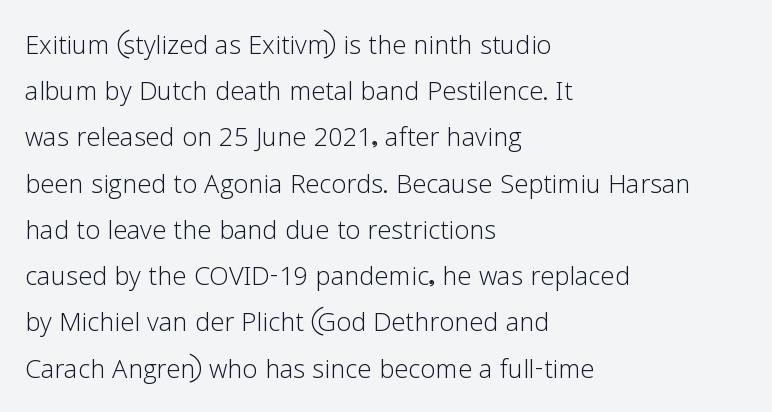
Q: Is the text bold? A: No.
Q: Is the text italic (slanted)? A: No, it is upright.
Q: Is the typeface a serif or a sans-serif typeface? A: Sans-serif.
Q: Is the text underlined? A: No.
Q: How is the paragraph aligned? A: Left-aligned.
Q: Is the spacing between letters normal or unusually wide? A: Normal.
Q: Is the spacing between lines tight, normal or loose? A: Normal.
Q: Width (condensed, normal, or wide)? A: Normal.
Q: Stroke contrast? A: Low.
Q: x-height? A: Medium.
Q: Monospaced? A: No.
